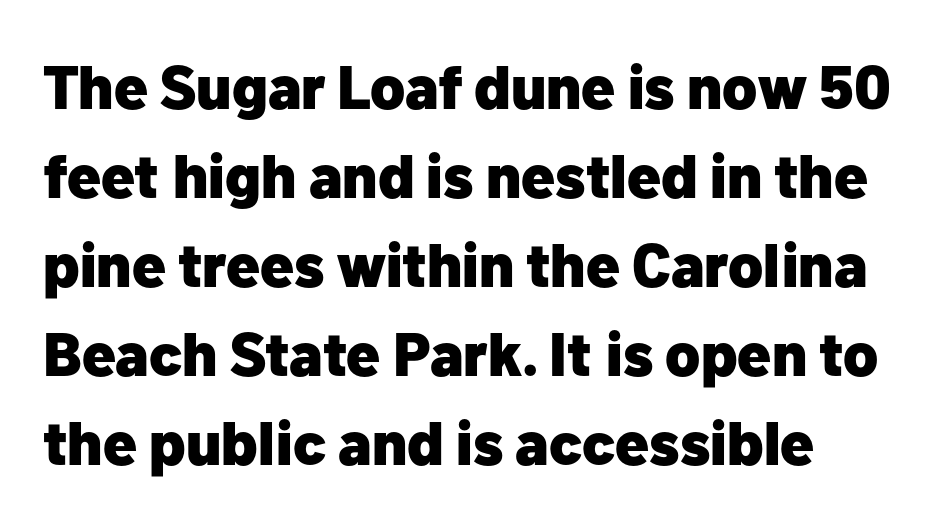
{"serif": "no", "italic": "no", "bold": "yes", "weight": "heavy", "width": "normal", "stroke_contrast": "low", "x_height": "medium", "monospaced": "no", "underline": "no", "align": "left", "line_spacing": "normal", "line_spacing_ratio": 1.46, "letter_spacing": "normal", "letter_spacing_em": 0.0, "glyph_px": 61}
